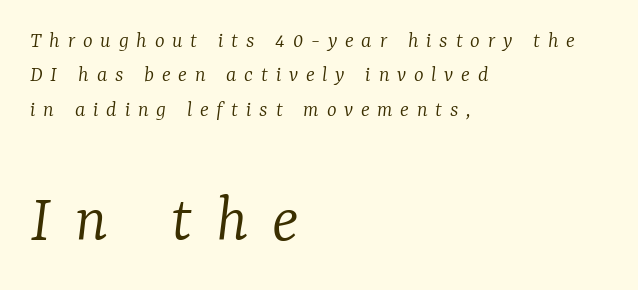
The image shows 70 px light serif type, italic (leaning right); set left-aligned, normal line spacing (1.49x), unusually wide letter spacing (+0.34 em), not underlined; the second (bottom) block is 3.04x larger; low stroke contrast and a medium x-height.
